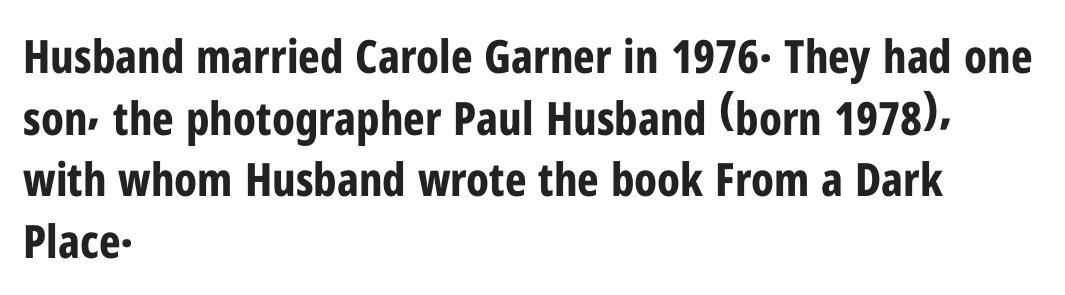
The characters look thick and weighty, a clear bold. Varying glyph widths throughout — classic text-font behaviour. Left-aligned paragraph, ragged on the right. The passage shown has conventional tracking throughout. When letters stand straight like this, we call the style roman or upright. Underlining? Definitely not there.
